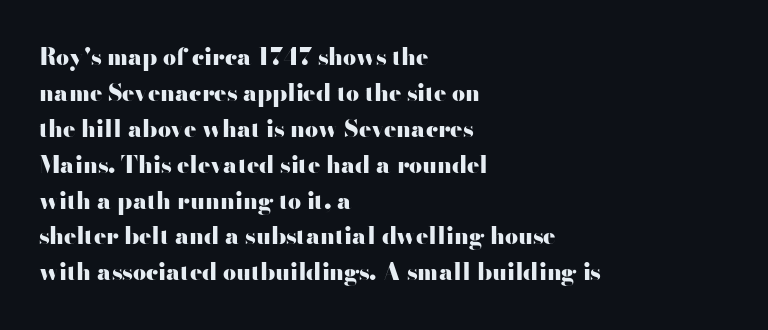
{"italic": "no", "bold": "yes", "underline": "no", "align": "left", "line_spacing": "normal", "line_spacing_ratio": 1.56, "letter_spacing": "normal", "letter_spacing_em": 0.0, "glyph_px": 23}
